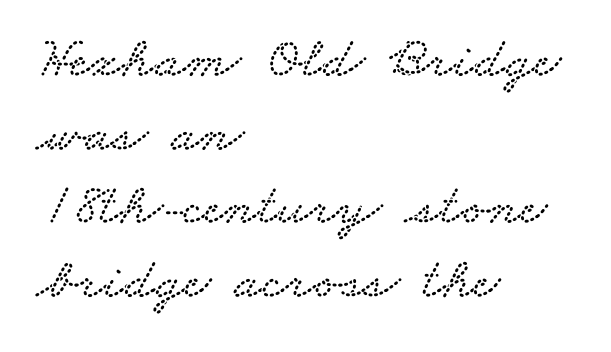
The image shows 58 px wide serif type; set left-aligned, normal line spacing (1.27x), normal letter spacing, not underlined; low stroke contrast and a small x-height.
